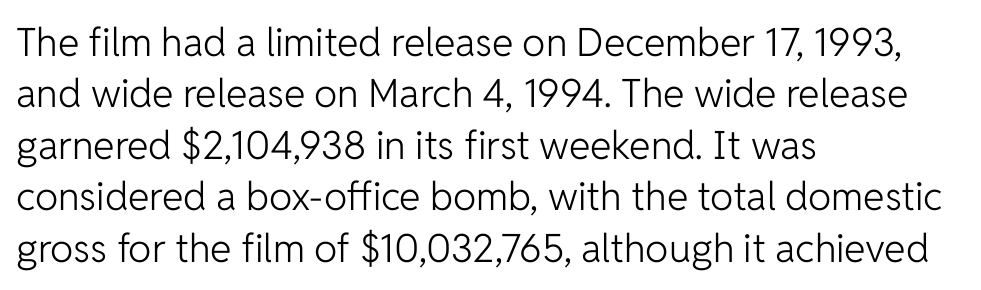
The image shows 39 px light sans-serif type, upright; set left-aligned, normal line spacing (1.32x), normal letter spacing, not underlined; low stroke contrast and a medium x-height.
